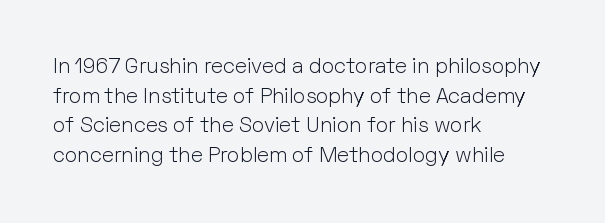
Q: Is the text bold? A: No.
Q: Is the text italic (slanted)? A: No, it is upright.
Q: Is the text underlined? A: No.
Q: How is the paragraph aligned? A: Left-aligned.
Q: Is the spacing between letters normal or unusually wide? A: Normal.
Q: Is the spacing between lines tight, normal or loose? A: Normal.
